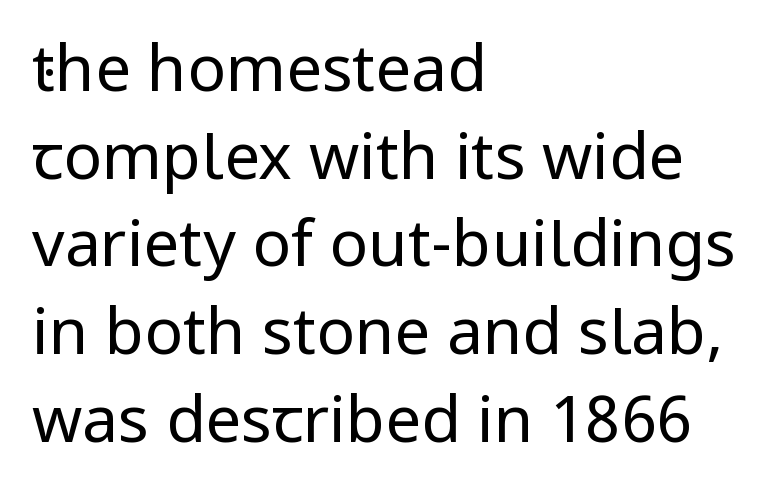
The image shows 64 px regular-weight sans-serif type, upright; set left-aligned, normal line spacing (1.37x), normal letter spacing, not underlined; low stroke contrast and a medium x-height.
